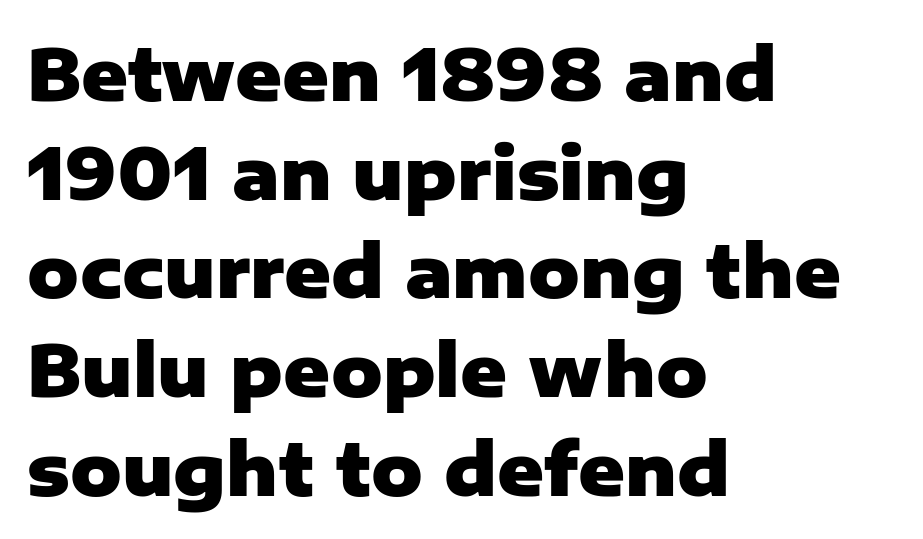
The image shows 71 px heavy sans-serif type, upright; set left-aligned, normal line spacing (1.39x), normal letter spacing, not underlined; low stroke contrast and a medium x-height.
